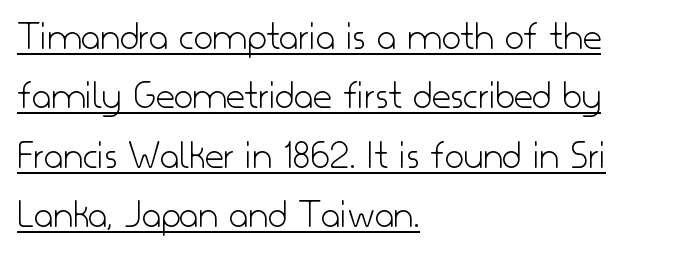
Do the characters align in a grid? No, the font is proportional. Like a heading marked for emphasis, these lines bear an underscore. It's the straight-up-and-down kind of type. Caption: face not bold, strokes unweighted. Rows of type keep a routine distance in the vertical direction.
